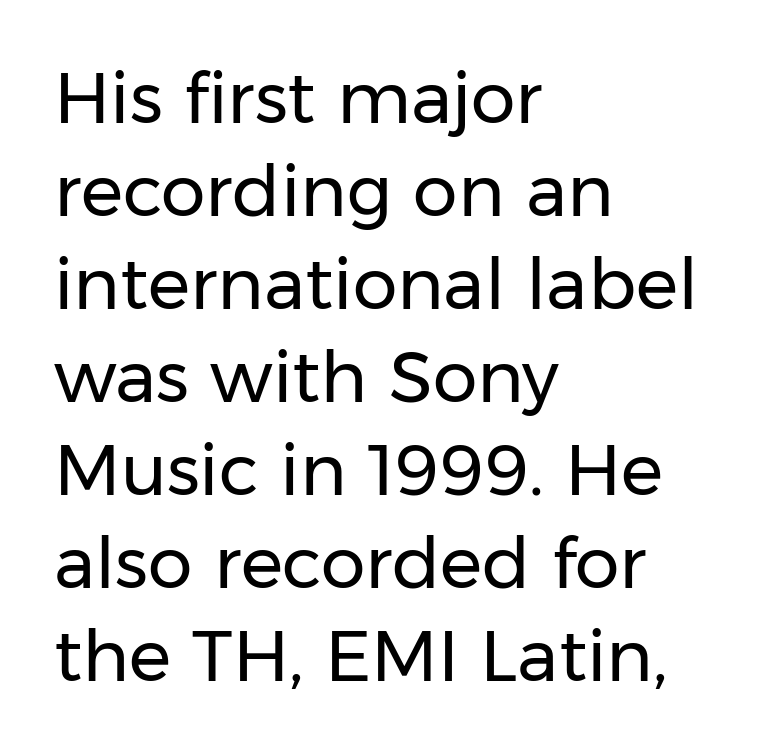
{"serif": "no", "italic": "no", "bold": "no", "weight": "regular", "width": "normal", "stroke_contrast": "low", "x_height": "medium", "monospaced": "no", "underline": "no", "align": "left", "line_spacing": "normal", "line_spacing_ratio": 1.31, "letter_spacing": "normal", "letter_spacing_em": 0.0, "glyph_px": 71}
